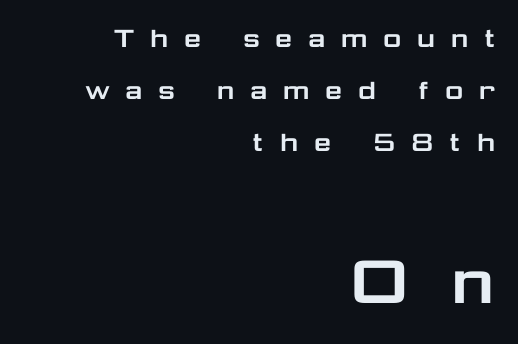
{"serif": "no", "italic": "no", "width": "wide", "stroke_contrast": "low", "x_height": "medium", "monospaced": "no", "underline": "no", "align": "right", "line_spacing": "normal", "line_spacing_ratio": 1.63, "letter_spacing": "wide", "letter_spacing_em": 0.43, "larger_block": "second", "size_ratio": 2.47, "glyph_px": 79}
